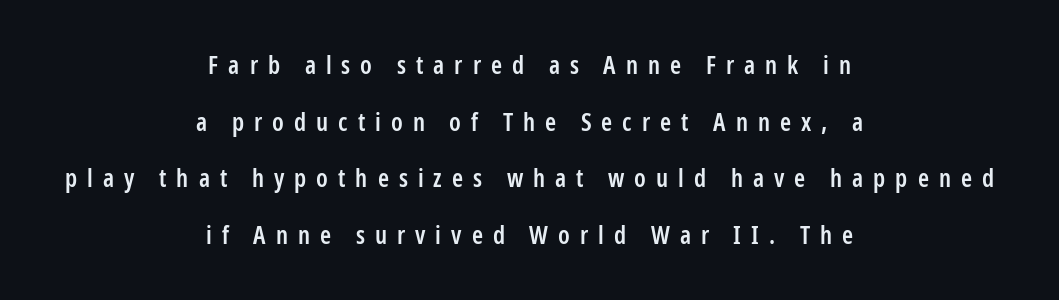
Q: Is the text bold? A: Semi-bold.
Q: Is the text italic (slanted)? A: No, it is upright.
Q: Is the text underlined? A: No.
Q: How is the paragraph aligned? A: Centered.
Q: Is the spacing between letters normal or unusually wide? A: Unusually wide.
Q: Is the spacing between lines tight, normal or loose? A: Loose.
